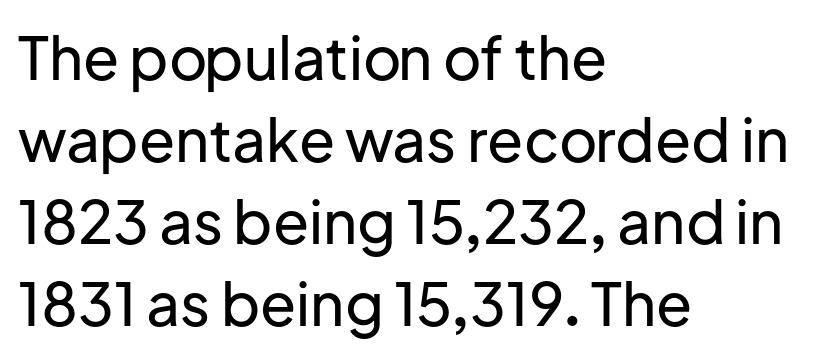
The letters stand straight up with perfectly vertical stems. Think of a printed novel: that variable character pitch is what you see here. How would I describe the line gaps? Plain and ordinary. Regarding serifs, this sample does without them. The baseline area is clear.
